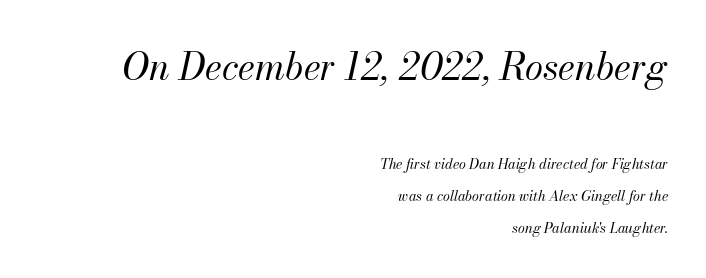
Q: Is the text bold? A: No.
Q: Is the text italic (slanted)? A: Yes, it leans right by about 13 degrees.
Q: Is the text underlined? A: No.
Q: How is the paragraph aligned? A: Right-aligned.
Q: Is the spacing between letters normal or unusually wide? A: Normal.
Q: Is the spacing between lines tight, normal or loose? A: Loose.
Q: Which block of text is set in a larger size, the first (top) or the second (bottom)? A: The first (top) one.
Q: Width (condensed, normal, or wide)? A: Normal.
Q: Stroke contrast? A: Medium.
Q: x-height? A: Small.
Q: Monospaced? A: No.
